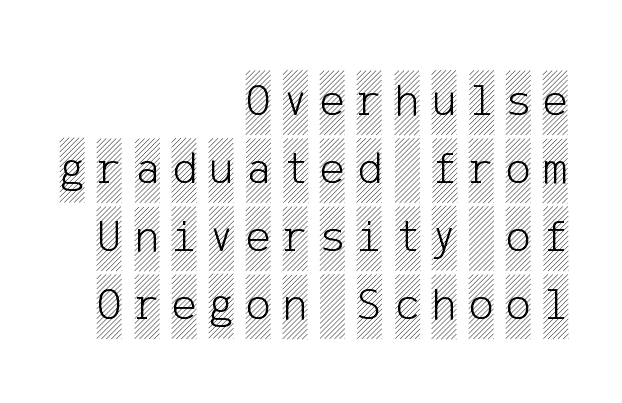
Does the copy run flush right? Yes — the right margin is perfectly even. The space between consecutive lines is moderate. This is roman type, the default non-slanted kind. The space beneath each line is pristine and unruled. This rendering widens character spacing well past its baseline value.
